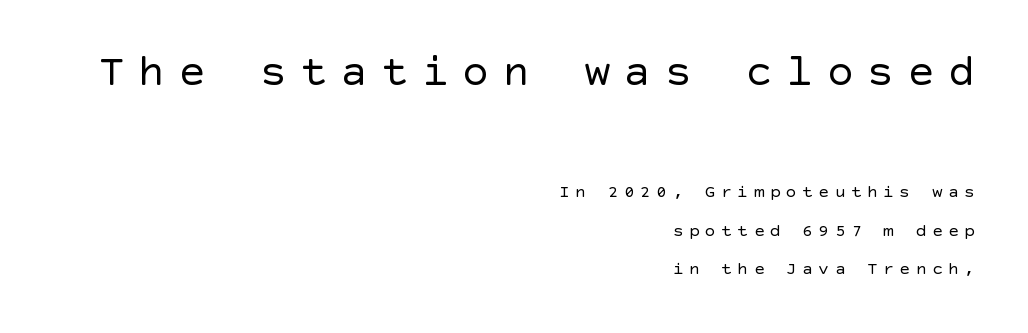
The passage is arranged like a letterhead date or caption credit — flush right. Someone cranked the tracking dial way up on this one. The rendering uses a large line-height, opening up the rows. The characters are drawn with everyday or finer stroke widths. Which chunk is bigger? The first one — the top block dwarfs the bottom. Ordinary non-slanted type is in use.
